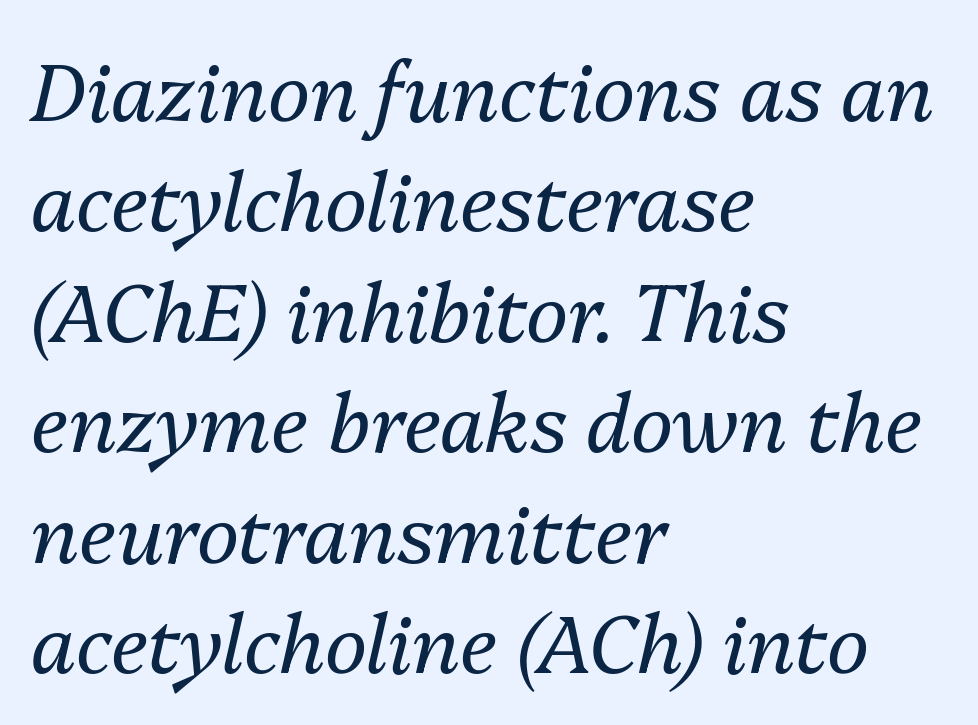
Q: Is the text bold? A: No.
Q: Is the text italic (slanted)? A: Yes, it leans right by about 13 degrees.
Q: Is the text underlined? A: No.
Q: How is the paragraph aligned? A: Left-aligned.
Q: Is the spacing between letters normal or unusually wide? A: Normal.
Q: Is the spacing between lines tight, normal or loose? A: Normal.
Q: Width (condensed, normal, or wide)? A: Normal.
Q: Stroke contrast? A: Medium.
Q: x-height? A: Medium.
Q: Monospaced? A: No.
